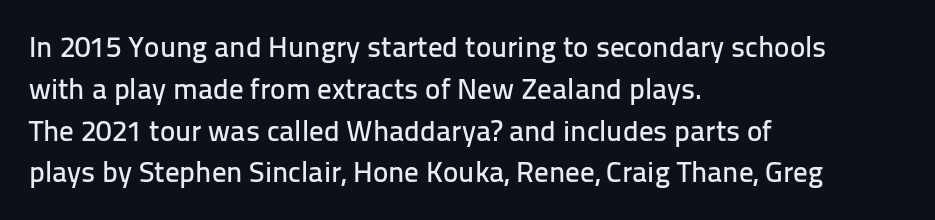
The image shows 29 px sans-serif type, upright; set left-aligned, normal line spacing (1.44x), normal letter spacing, not underlined; low stroke contrast and a medium x-height.
